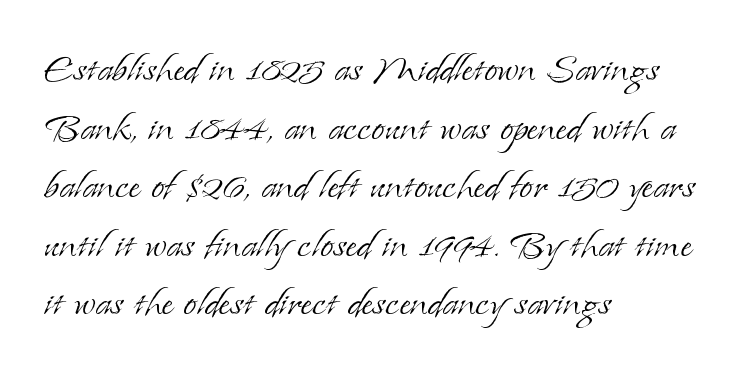
The image shows 48 px light serif type; set left-aligned, line spacing 1.22x, normal letter spacing, not underlined; low stroke contrast and a small x-height.
